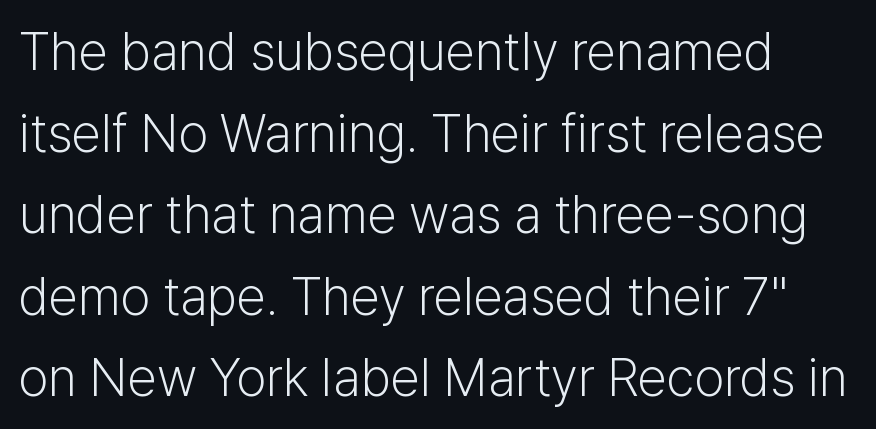
{"serif": "no", "italic": "no", "bold": "no", "weight": "light", "width": "normal", "stroke_contrast": "low", "x_height": "medium", "monospaced": "no", "underline": "no", "line_spacing": "normal", "line_spacing_ratio": 1.54, "letter_spacing": "normal", "letter_spacing_em": 0.0, "glyph_px": 53}
